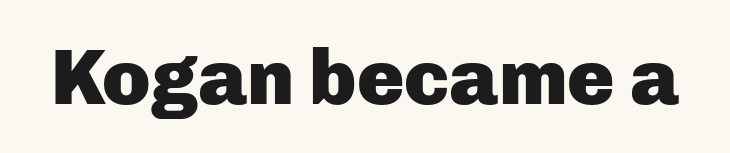
{"serif": "no", "italic": "no", "bold": "yes", "weight": "heavy", "width": "normal", "stroke_contrast": "low", "x_height": "medium", "monospaced": "no", "underline": "no", "letter_spacing": "normal", "letter_spacing_em": 0.0, "glyph_px": 79}
